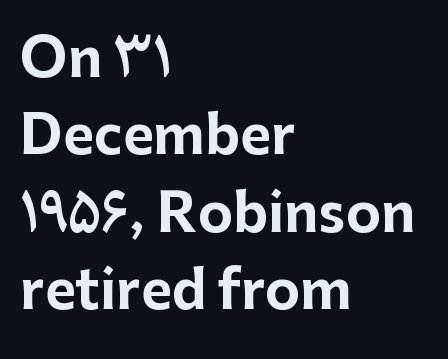
{"serif": "no", "italic": "no", "bold": "yes", "weight": "bold", "width": "normal", "stroke_contrast": "low", "x_height": "medium", "monospaced": "no", "underline": "no", "align": "left", "line_spacing": "normal", "line_spacing_ratio": 1.46, "letter_spacing": "normal", "letter_spacing_em": 0.0, "glyph_px": 53}
